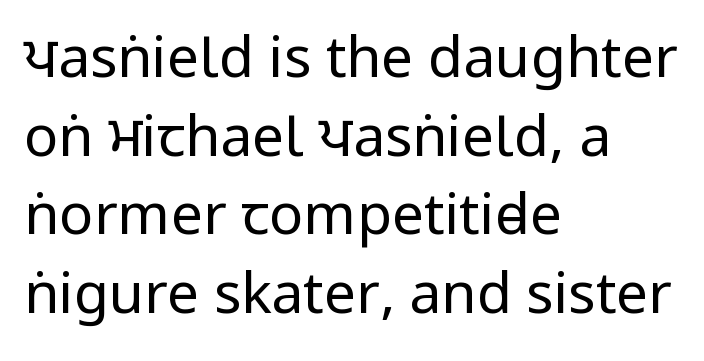
The image shows 57 px regular-weight, condensed sans-serif type, upright; set left-aligned, normal line spacing (1.38x), normal letter spacing, not underlined; low stroke contrast and a large x-height.
